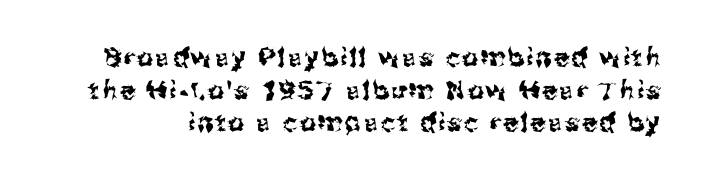
The image shows 25 px text type, upright; set normal line spacing (1.31x), not underlined.
